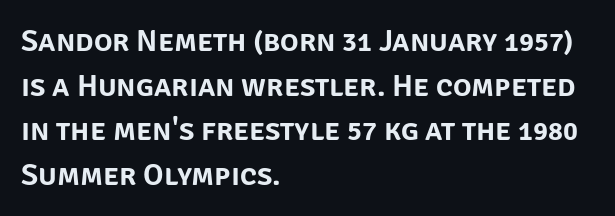
{"serif": "no", "italic": "no", "width": "normal", "stroke_contrast": "low", "x_height": "large", "monospaced": "no", "underline": "no", "align": "left", "line_spacing": "normal", "line_spacing_ratio": 1.44, "letter_spacing": "normal", "letter_spacing_em": 0.0, "glyph_px": 31}
